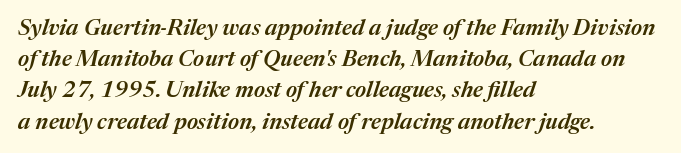
{"italic": "yes", "lean": "right", "slant_degrees": 17, "bold": "semi", "underline": "no", "align": "left", "line_spacing": "normal", "line_spacing_ratio": 1.42, "letter_spacing": "normal", "letter_spacing_em": 0.0, "glyph_px": 22}
